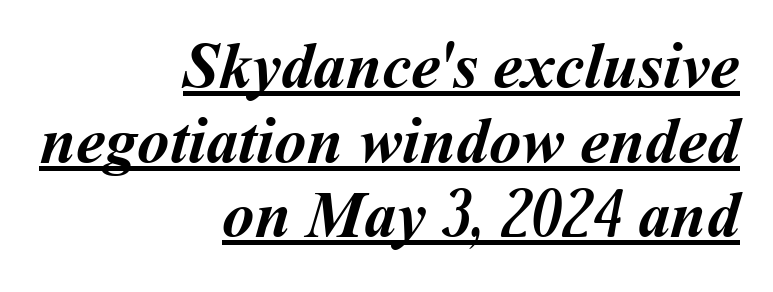
Honestly, the rows look squashed on top of each other. Typeset ragged left — the right edge is the straight one. Look at the tracking — it's just the regular setting, nothing added. What weight is shown? A full bold with thick strokes.
